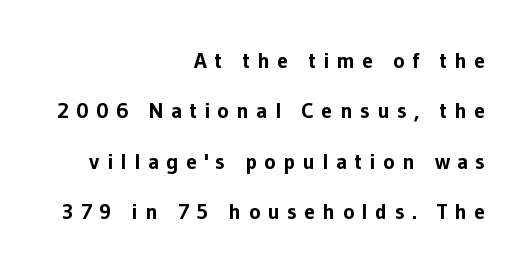
{"italic": "no", "bold": "yes", "underline": "no", "align": "right", "line_spacing": "loose", "line_spacing_ratio": 2.29, "letter_spacing": "wide", "letter_spacing_em": 0.33, "glyph_px": 22}
